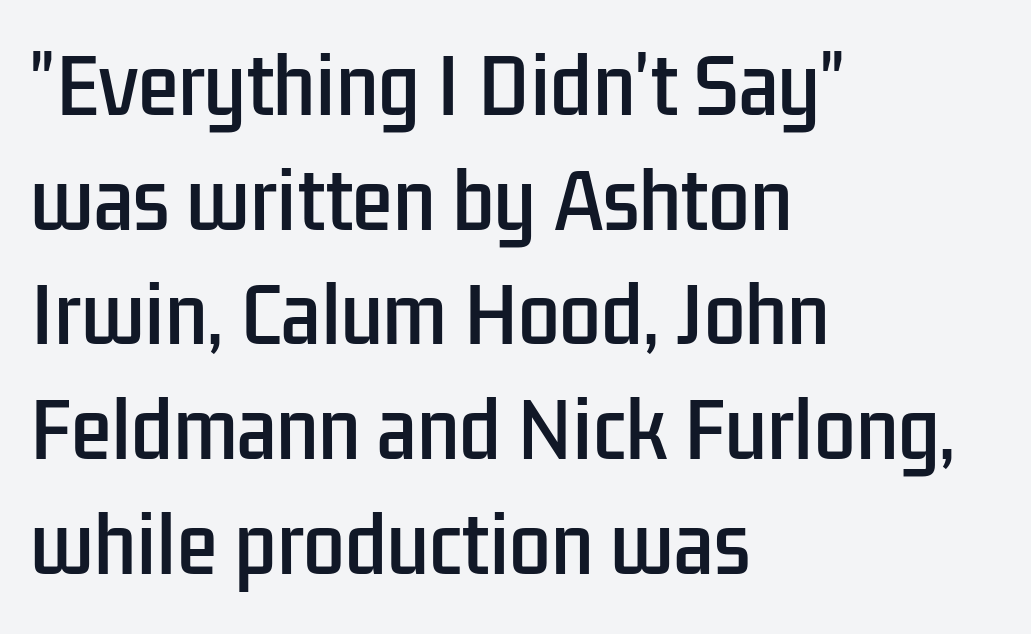
The image shows 74 px condensed sans-serif type, upright; set left-aligned, normal line spacing (1.55x), normal letter spacing, not underlined; low stroke contrast and a medium x-height.
